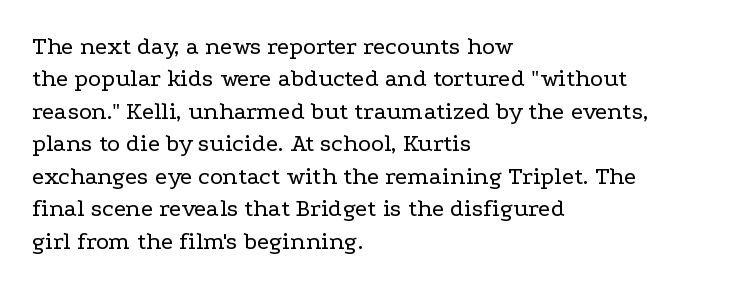
The image shows 25 px text type, upright; set left-aligned, normal line spacing (1.3x), normal letter spacing, not underlined.
